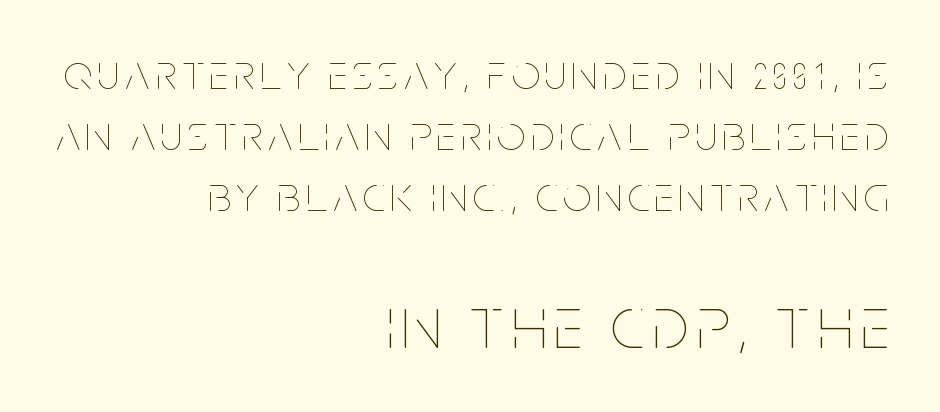
Q: Is the text bold? A: No.
Q: Is the text italic (slanted)? A: No, it is upright.
Q: Is the text underlined? A: No.
Q: How is the paragraph aligned? A: Right-aligned.
Q: Which block of text is set in a larger size, the first (top) or the second (bottom)? A: The second (bottom) one.
Q: Width (condensed, normal, or wide)? A: Condensed.
Q: Stroke contrast? A: Low.
Q: x-height? A: Large.
Q: Monospaced? A: No.
